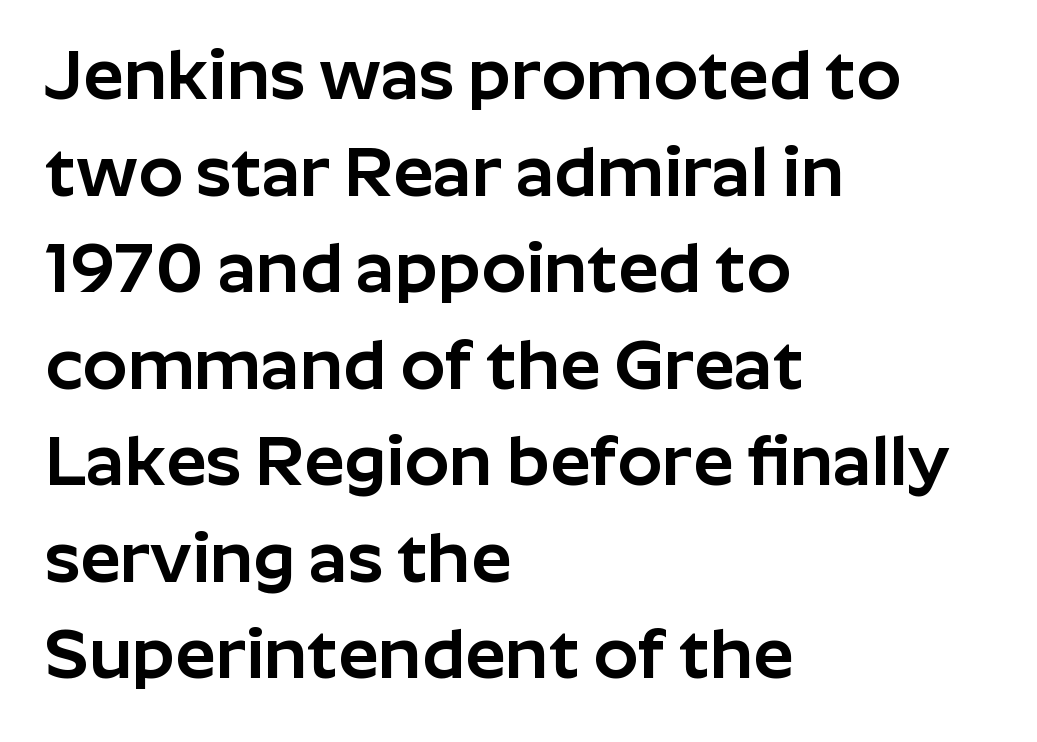
Caption: multi-line text, flush left, ragged right. To sum up the face: it is a sans, with no serifs. Does the leading feel generous? No, just average. It's the straight-up-and-down kind of type. The glyphs are unaccompanied by any horizontal stroke below them. The rendering uses natural spacing where letterforms have individual widths.
